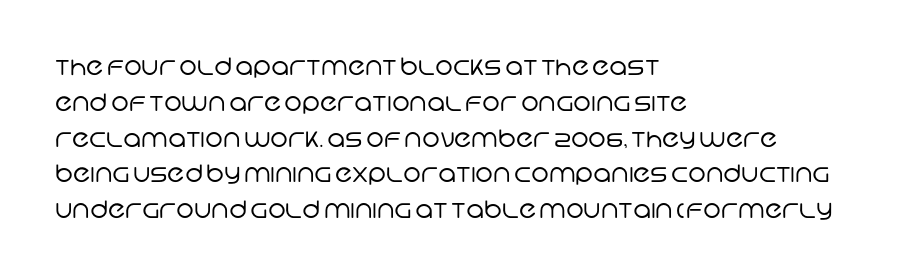
The image shows 24 px text type; set left-aligned, normal line spacing (1.49x), normal letter spacing, not underlined.
